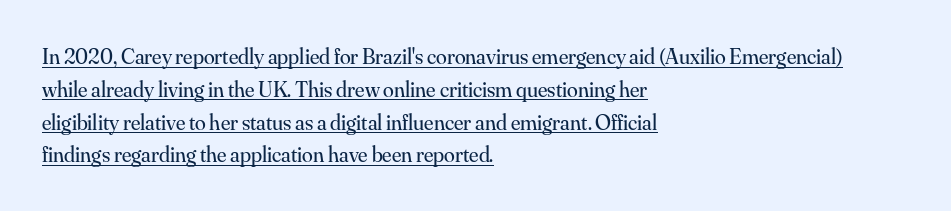
Like a heading marked for emphasis, these lines bear an underscore. Where is the straight margin? On the left. Honestly, the letter spacing is just normal — you wouldn't notice it. A typesetter would mark this as roman, not italic.
